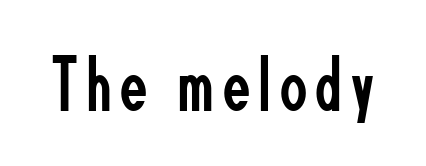
The image shows 79 px regular-weight, condensed sans-serif type, upright; set not underlined; low stroke contrast and a small x-height.
